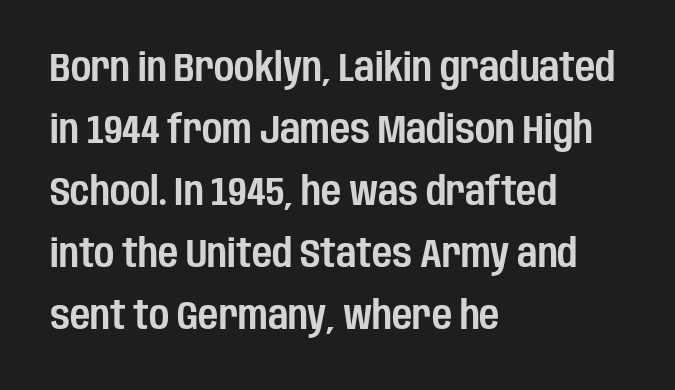
{"serif": "no", "italic": "no", "width": "condensed", "stroke_contrast": "low", "x_height": "large", "monospaced": "no", "underline": "no", "align": "left", "line_spacing": "normal", "line_spacing_ratio": 1.59, "letter_spacing": "normal", "letter_spacing_em": 0.0, "glyph_px": 39}
